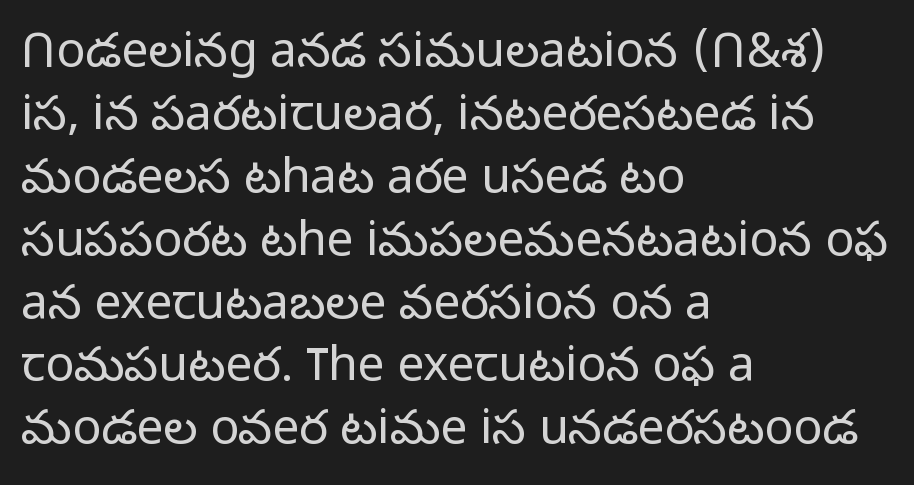
Q: Is the text bold? A: No.
Q: Is the text italic (slanted)? A: No, it is upright.
Q: Is the typeface a serif or a sans-serif typeface? A: Sans-serif.
Q: Is the text underlined? A: No.
Q: How is the paragraph aligned? A: Left-aligned.
Q: Is the spacing between letters normal or unusually wide? A: Normal.
Q: Is the spacing between lines tight, normal or loose? A: Normal.
Q: Width (condensed, normal, or wide)? A: Normal.
Q: Stroke contrast? A: Low.
Q: x-height? A: Medium.
Q: Monospaced? A: No.
